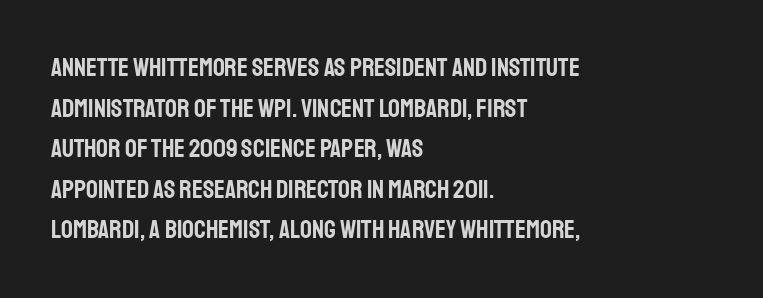
Q: Is the text italic (slanted)? A: No, it is upright.
Q: Is the text underlined? A: No.
Q: How is the paragraph aligned? A: Left-aligned.
Q: Is the spacing between letters normal or unusually wide? A: Normal.
Q: Is the spacing between lines tight, normal or loose? A: Normal.
